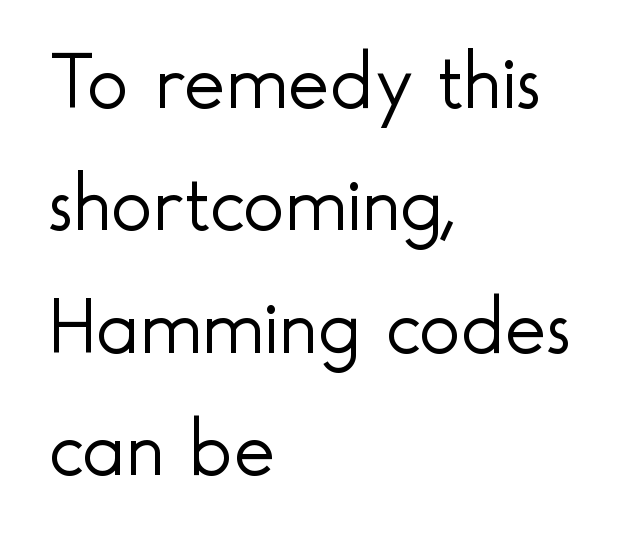
Q: Is the text bold? A: No.
Q: Is the text italic (slanted)? A: No, it is upright.
Q: Is the typeface a serif or a sans-serif typeface? A: Sans-serif.
Q: Is the text underlined? A: No.
Q: How is the paragraph aligned? A: Left-aligned.
Q: Is the spacing between letters normal or unusually wide? A: Normal.
Q: Is the spacing between lines tight, normal or loose? A: Normal.
Q: Width (condensed, normal, or wide)? A: Normal.
Q: x-height? A: Small.
Q: Monospaced? A: No.
